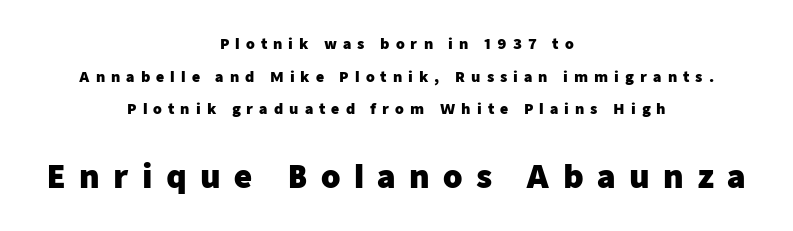
The image shows 31 px heavy sans-serif type, upright; set centered, loose line spacing (2.33x), unusually wide letter spacing (+0.43 em), not underlined; the second (bottom) block is 2.21x larger; low stroke contrast and a medium x-height.
